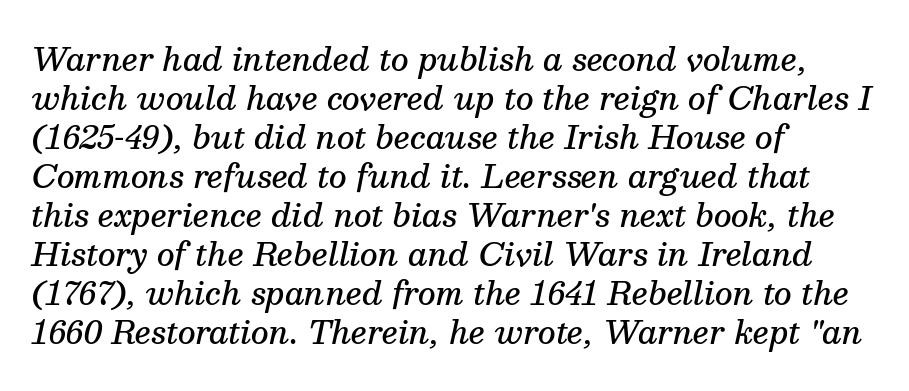
Nobody drew a line under any word here. Does extra space separate the letters? No, they use regular spacing. Slanted lettering throughout. This sample keeps an unexceptional amount of space between lines. Typeset ragged right — the left edge is the straight one.
